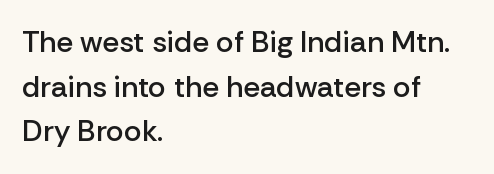
{"serif": "no", "italic": "no", "bold": "semi", "weight": "semibold", "width": "normal", "stroke_contrast": "low", "x_height": "medium", "monospaced": "no", "underline": "no", "align": "left", "line_spacing": "normal", "line_spacing_ratio": 1.49, "letter_spacing": "normal", "letter_spacing_em": 0.0, "glyph_px": 30}
